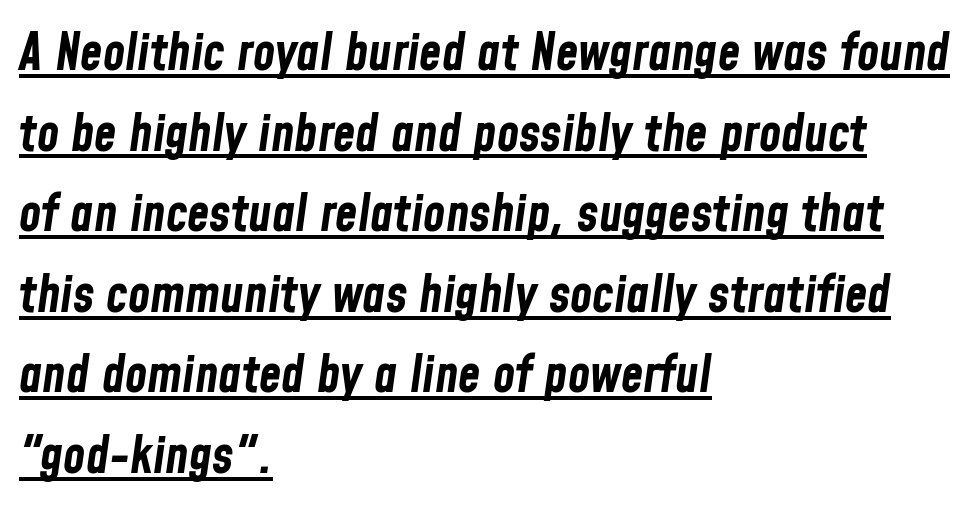
{"italic": "yes", "lean": "right", "slant_degrees": 8, "bold": "yes", "weight": "bold", "width": "condensed", "stroke_contrast": "low", "x_height": "medium", "monospaced": "no", "underline": "yes", "align": "left", "line_spacing": "normal", "line_spacing_ratio": 1.58, "letter_spacing": "normal", "letter_spacing_em": 0.0, "glyph_px": 51}
